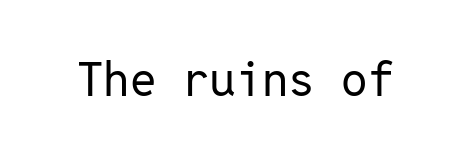
The image shows 47 px regular-weight sans-serif type, upright, monospaced; set normal letter spacing, not underlined; low stroke contrast and a medium x-height.
